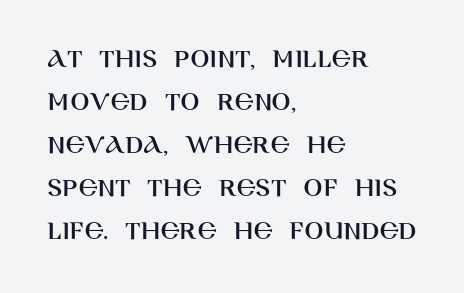
{"serif": "no", "italic": "no", "width": "normal", "stroke_contrast": "high", "x_height": "large", "monospaced": "no", "underline": "no", "align": "left", "line_spacing": "normal", "line_spacing_ratio": 1.54, "letter_spacing": "normal", "letter_spacing_em": 0.0, "glyph_px": 28}
